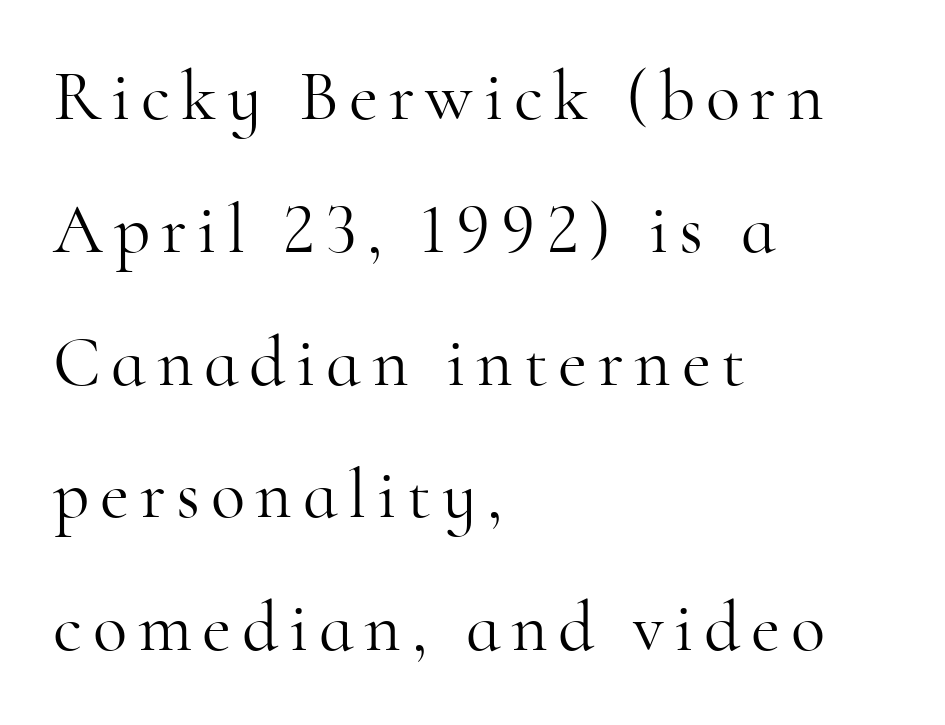
{"serif": "yes", "italic": "no", "bold": "no", "weight": "light", "width": "normal", "stroke_contrast": "high", "x_height": "small", "monospaced": "no", "underline": "no", "align": "left", "line_spacing_ratio": 1.87, "glyph_px": 71}
